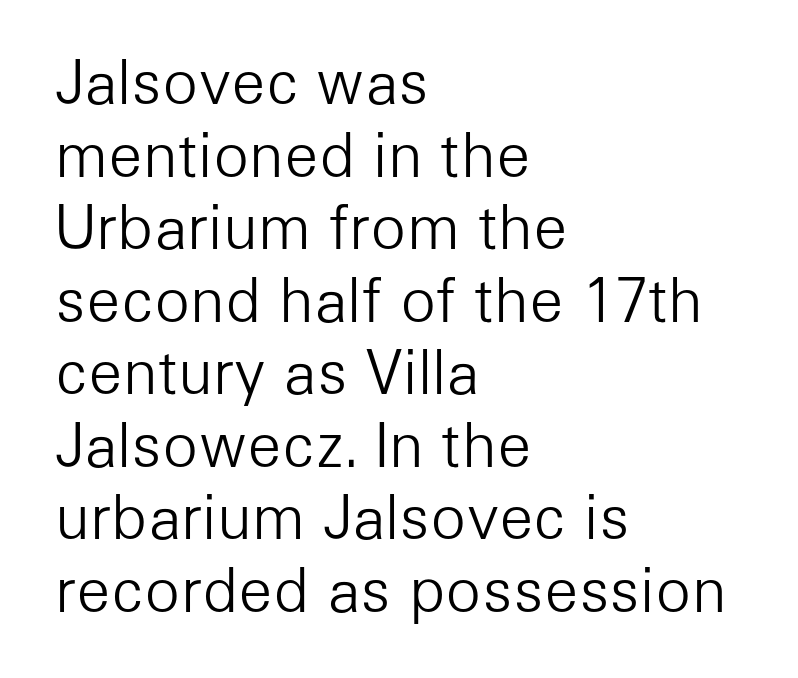
The area under the type is left untouched. Here the glyphs are tracked normally, forming tight word shapes. The rendering shows plain stroke endings on the letterforms — a sans-serif design. The compositor pushed each line to the left boundary. You could not count columns in this text — the font is proportionally spaced. Each stroke keeps to a modest, everyday thickness or less.
